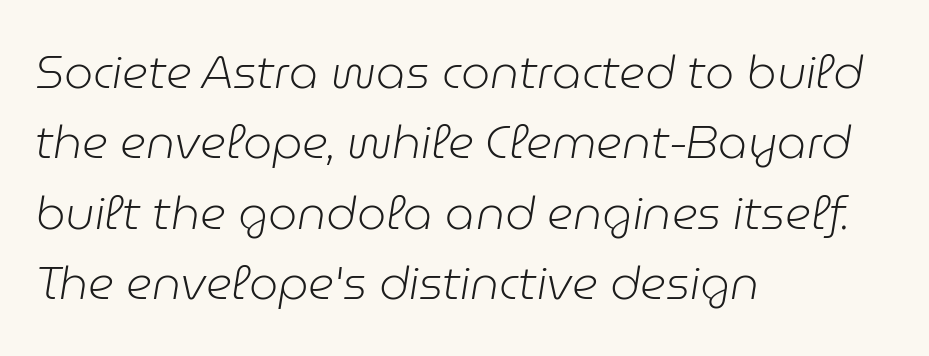
The image shows 46 px light type, italic (leaning right); set left-aligned, normal line spacing (1.53x), normal letter spacing, not underlined; low stroke contrast and a medium x-height.
